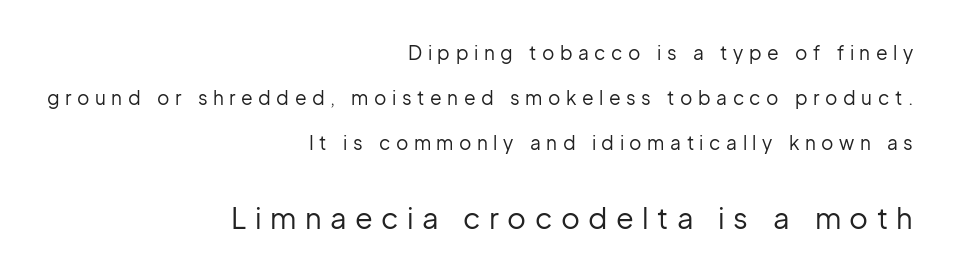
The image shows 29 px regular-weight sans-serif type, upright; set right-aligned, loose line spacing (2.36x), unusually wide letter spacing (+0.29 em), not underlined; the second (bottom) block is 1.53x larger; low stroke contrast and a medium x-height.
